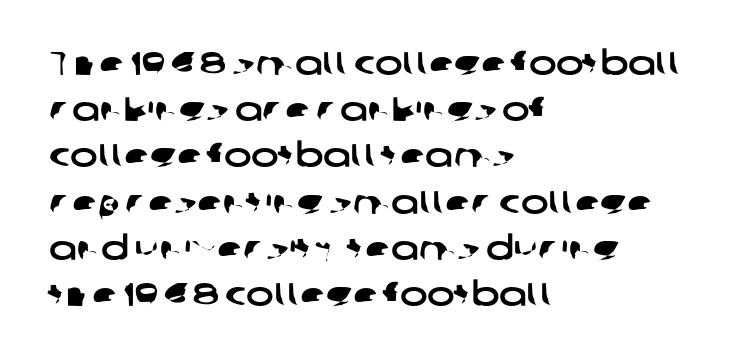
Here the designer chose a conventional face with non-uniform glyph widths. The passage shown is typeset with a sans-serif family. Regular leading. Anything drawn beneath the words? Only blank space.
